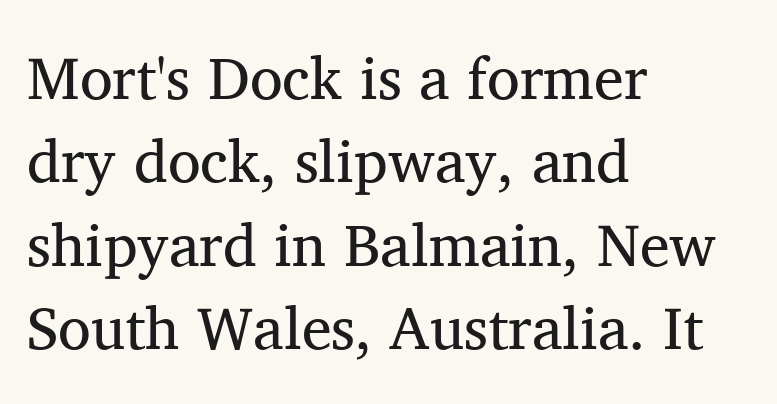
{"serif": "yes", "italic": "no", "bold": "no", "weight": "regular", "width": "normal", "stroke_contrast": "medium", "x_height": "medium", "monospaced": "no", "underline": "no", "align": "left", "line_spacing": "normal", "line_spacing_ratio": 1.39, "letter_spacing": "normal", "letter_spacing_em": 0.0, "glyph_px": 60}
